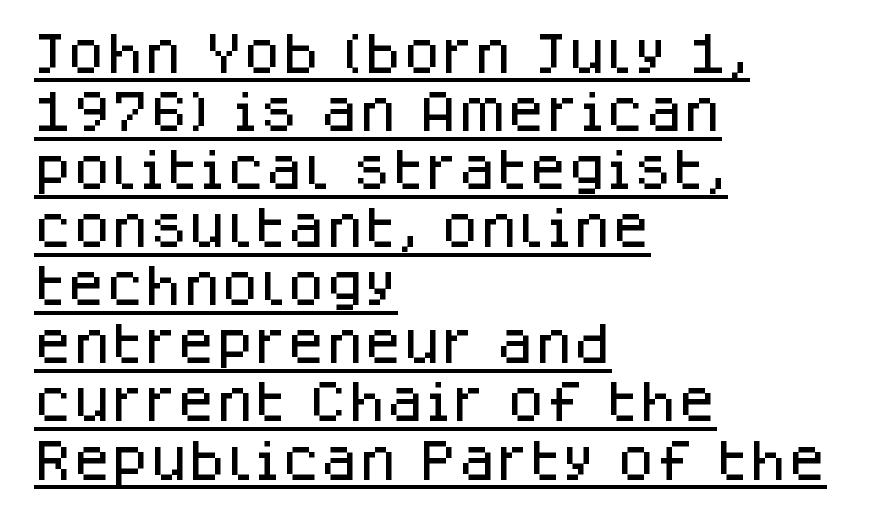
{"serif": "no", "italic": "no", "width": "normal", "stroke_contrast": "low", "x_height": "large", "monospaced": "no", "underline": "yes", "align": "left", "line_spacing": "normal", "line_spacing_ratio": 1.32, "letter_spacing": "normal", "letter_spacing_em": 0.0, "glyph_px": 44}
